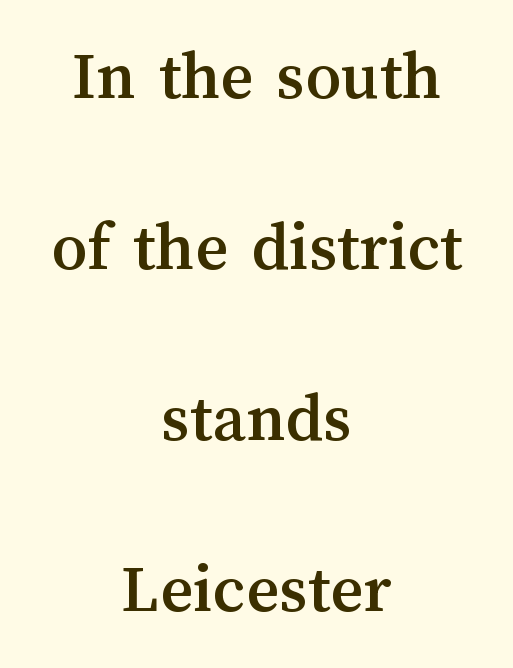
The rendering uses natural spacing where letterforms have individual widths. Underlining? Definitely not there. This sample uses an upright cut, with every glyph sitting square on the baseline. Is the letter spacing exaggerated? No — it looks like the ordinary default.
